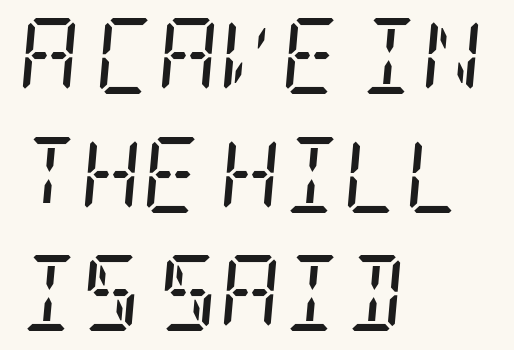
{"serif": "yes", "italic": "yes", "lean": "right", "slant_degrees": 5, "bold": "no", "weight": "regular", "width": "condensed", "stroke_contrast": "low", "x_height": "large", "underline": "no", "align": "left", "line_spacing": "normal", "line_spacing_ratio": 1.56, "letter_spacing": "normal", "letter_spacing_em": 0.0, "glyph_px": 76}
